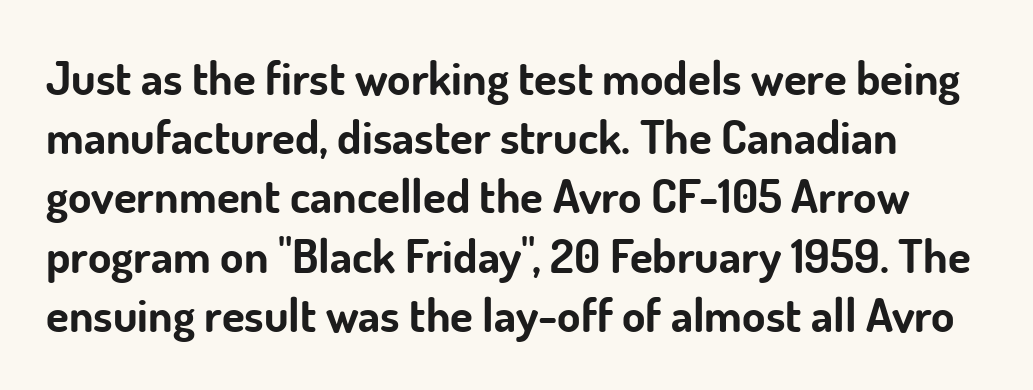
I'd describe the lettering as bold — thick and assertive. Is the letter spacing exaggerated? No — it looks like the ordinary default. You can tell it's not italic because the verticals are truly vertical. The face used here is proportionally spaced, like ordinary book or web type.
